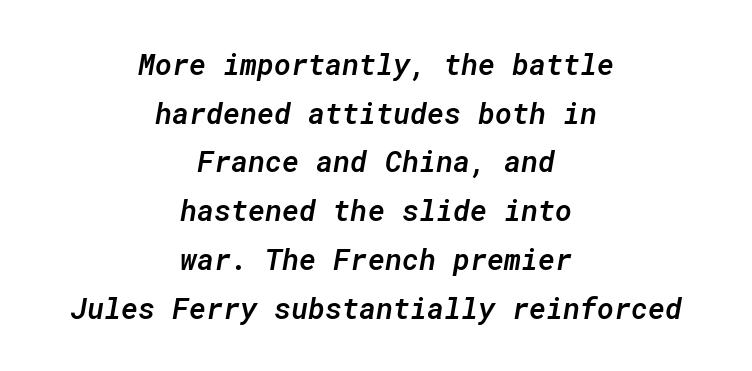
The line-height multiplier appears to be the usual default. Strokes here are thickened, but only to semibold level. Monospaced: the letters line up in strict vertical columns. A student would call this center alignment; a typographer would say set centered. Just letters on the line, the space beneath them empty.
